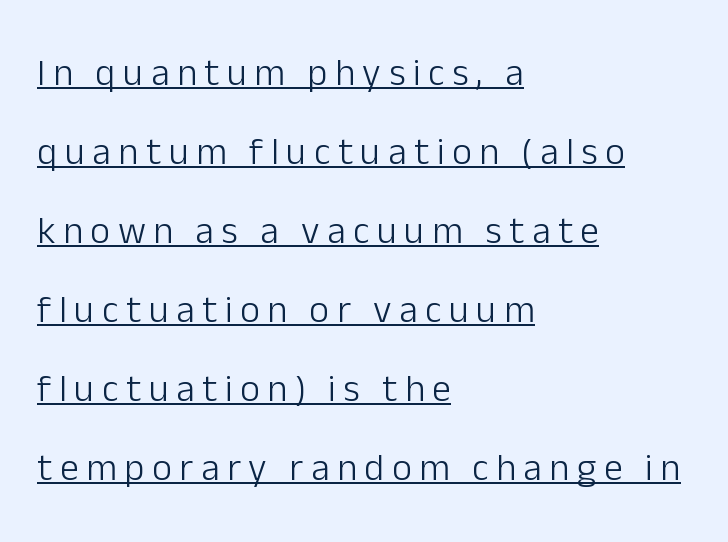
The image shows 38 px light sans-serif type, upright; set left-aligned, loose line spacing (2.08x), unusually wide letter spacing (+0.2 em), underlined; low stroke contrast and a medium x-height.
